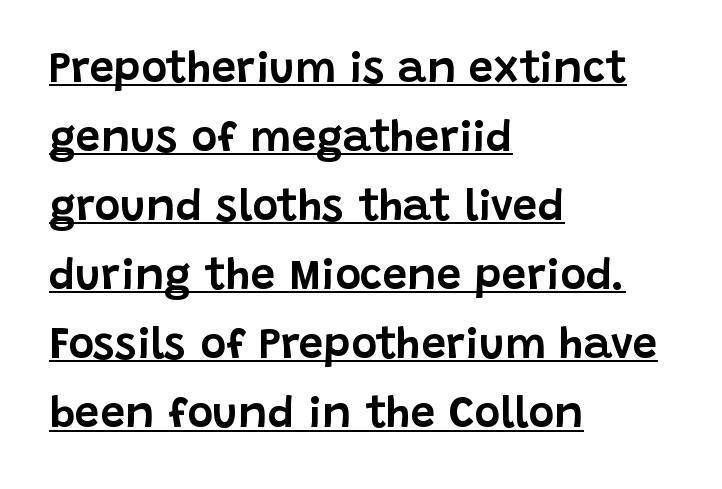
Is this a fixed-width face? No — the glyphs have proportional, varying widths. The lettering holds an erect, upright posture throughout. Horizontally, the lines are justified to the leading edge only. Examine the stroke ends and you'll find no serifs. Words appear dense and cohesive because spacing is normal. Honestly, the underline is the first thing you notice here.
